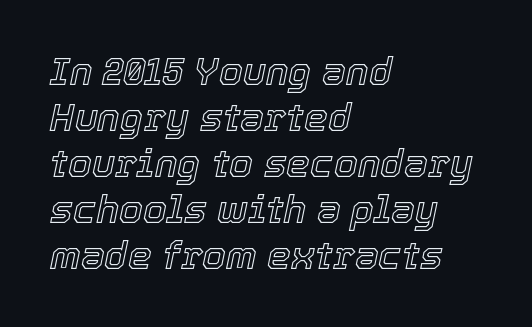
Q: Is the text italic (slanted)? A: Yes, it leans right by about 12 degrees.
Q: Is the text underlined? A: No.
Q: How is the paragraph aligned? A: Left-aligned.
Q: Is the spacing between letters normal or unusually wide? A: Normal.
Q: Width (condensed, normal, or wide)? A: Normal.
Q: x-height? A: Medium.
Q: Monospaced? A: No.
